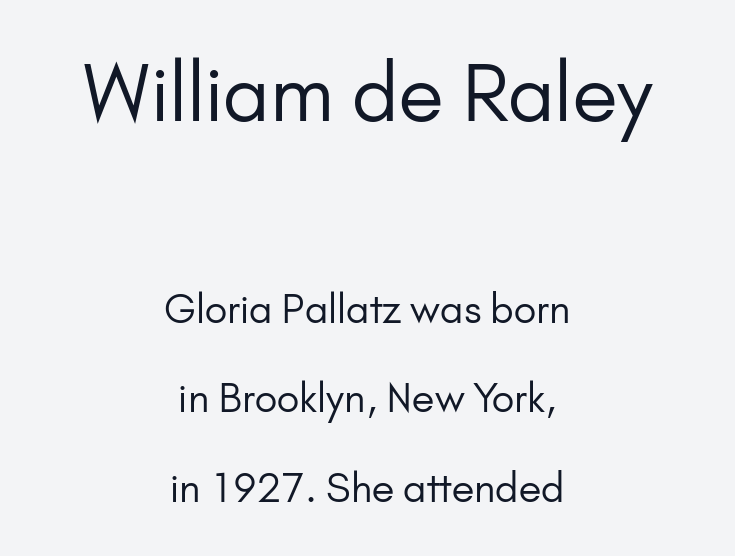
Q: Is the text bold? A: No.
Q: Is the text italic (slanted)? A: No, it is upright.
Q: Is the typeface a serif or a sans-serif typeface? A: Sans-serif.
Q: Is the text underlined? A: No.
Q: How is the paragraph aligned? A: Centered.
Q: Is the spacing between letters normal or unusually wide? A: Normal.
Q: Is the spacing between lines tight, normal or loose? A: Loose.
Q: Which block of text is set in a larger size, the first (top) or the second (bottom)? A: The first (top) one.
Q: Width (condensed, normal, or wide)? A: Normal.
Q: Stroke contrast? A: Low.
Q: x-height? A: Small.
Q: Monospaced? A: No.
